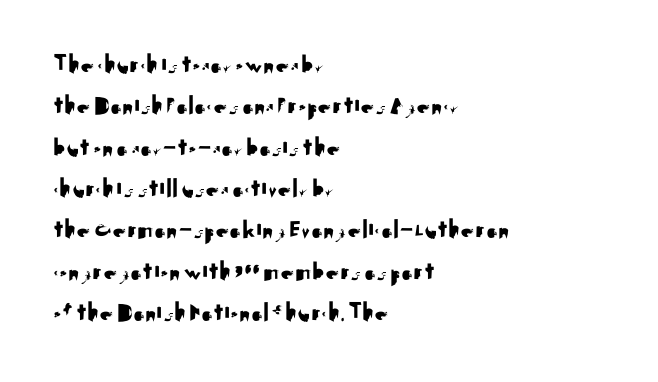
Q: Is the text italic (slanted)? A: No, it is upright.
Q: Is the text underlined? A: No.
Q: How is the paragraph aligned? A: Left-aligned.
Q: Is the spacing between letters normal or unusually wide? A: Normal.
Q: Is the spacing between lines tight, normal or loose? A: Normal.
